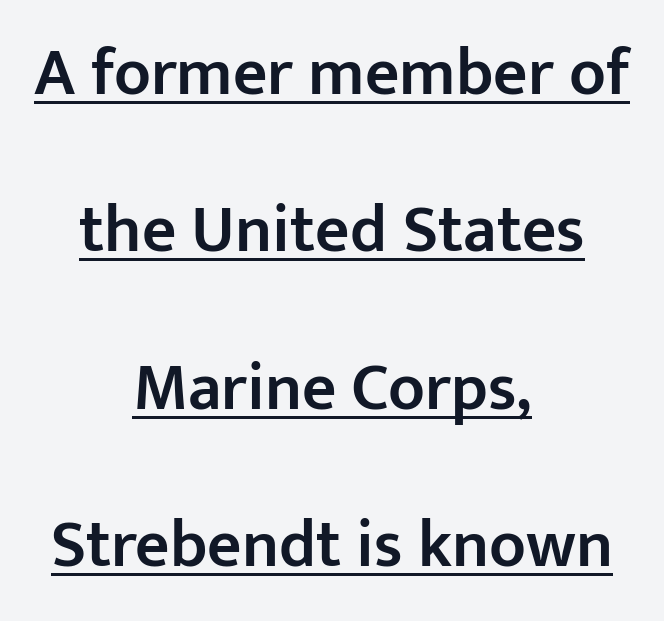
The image shows 67 px semibold sans-serif type, upright; set centered, loose line spacing (2.35x), normal letter spacing, underlined; low stroke contrast and a medium x-height.
